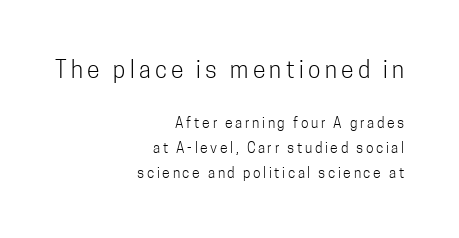
Q: Is the text bold? A: No.
Q: Is the text italic (slanted)? A: No, it is upright.
Q: Is the text underlined? A: No.
Q: How is the paragraph aligned? A: Right-aligned.
Q: Which block of text is set in a larger size, the first (top) or the second (bottom)? A: The first (top) one.
